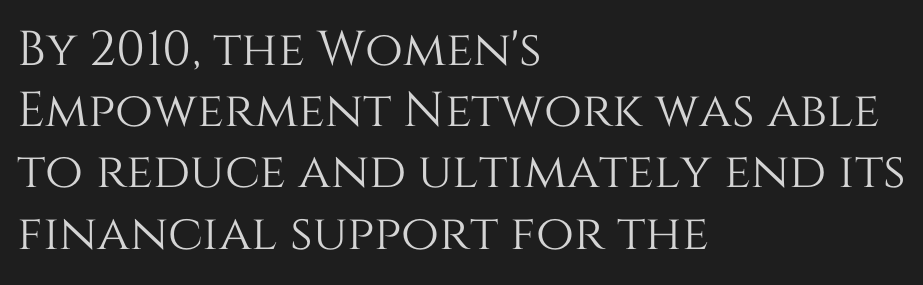
Q: Is the text italic (slanted)? A: No, it is upright.
Q: Is the text underlined? A: No.
Q: How is the paragraph aligned? A: Left-aligned.
Q: Is the spacing between letters normal or unusually wide? A: Normal.
Q: Is the spacing between lines tight, normal or loose? A: Normal.
Q: Width (condensed, normal, or wide)? A: Normal.
Q: Stroke contrast? A: Medium.
Q: x-height? A: Large.
Q: Monospaced? A: No.
